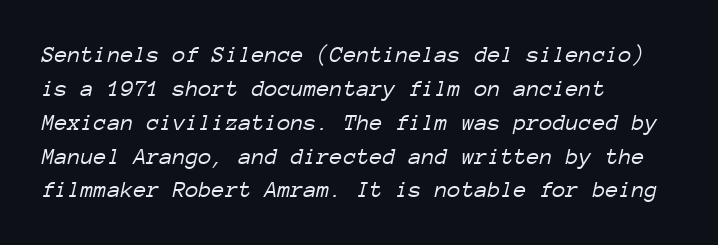
This block has exactly the height ordinary leading produces. Designer's note — italics engaged. This rendering uses left alignment, leaving the right contour irregular. Descenders hang freely into open space. Weight: regular or lighter.
